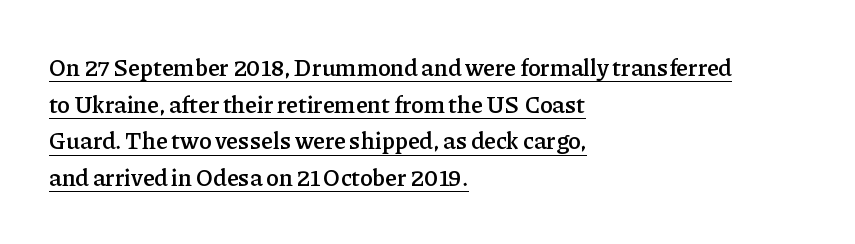
The image shows 24 px text type, upright; set left-aligned, normal line spacing (1.53x), normal letter spacing, underlined.
